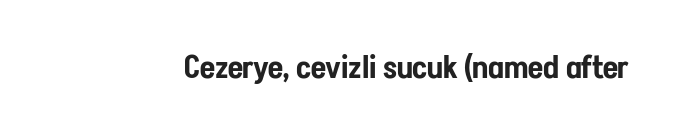
The image shows 31 px condensed sans-serif type, upright; set normal letter spacing, not underlined; low stroke contrast and a medium x-height.
